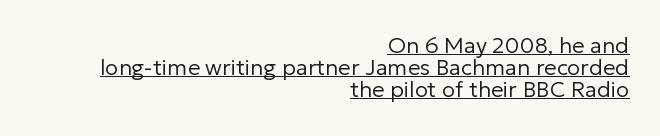
Each new line begins almost immediately beneath the previous one. Every character sits straight up, as roman type does. Short note: letters normally spaced. All the whitespace from short lines collects on the left. Compared with undecorated copy, this sample adds a rule below the words.
